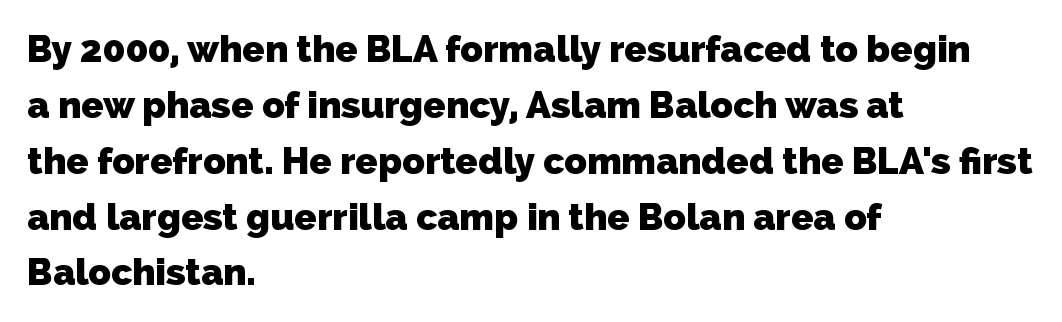
Q: Is the text bold? A: Yes.
Q: Is the typeface a serif or a sans-serif typeface? A: Sans-serif.
Q: Is the text underlined? A: No.
Q: How is the paragraph aligned? A: Left-aligned.
Q: Is the spacing between letters normal or unusually wide? A: Normal.
Q: Is the spacing between lines tight, normal or loose? A: Normal.
Q: Width (condensed, normal, or wide)? A: Normal.
Q: Stroke contrast? A: Low.
Q: x-height? A: Medium.
Q: Monospaced? A: No.
